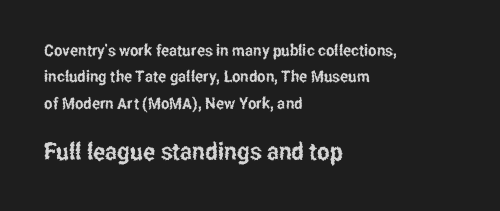
Regular leading. Leftover space on each line is placed entirely after the last word. The zone under the glyphs is completely vacant. The face used here is rendered with its standard letterfit.
